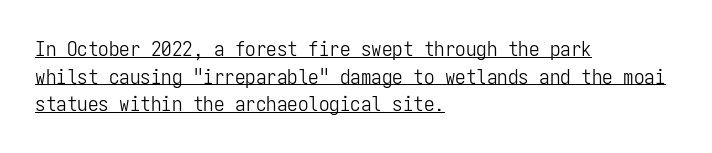
{"italic": "no", "bold": "no", "underline": "yes", "align": "left", "line_spacing": "normal", "line_spacing_ratio": 1.31, "letter_spacing": "normal", "letter_spacing_em": 0.0, "glyph_px": 21}
